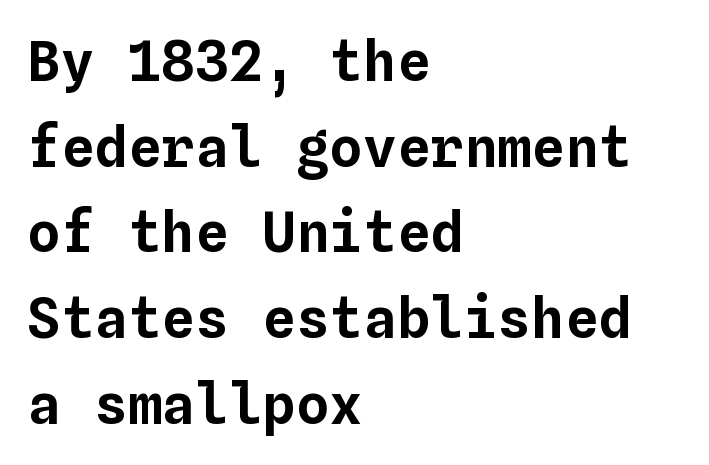
Tracking here is standard; glyphs follow each other at the usual distance. This block has exactly the height ordinary leading produces. Compared with a centered layout, this one pins lines to the left instead. Unlike italic type, these characters show no tilt at all. The words here are not underlined.
